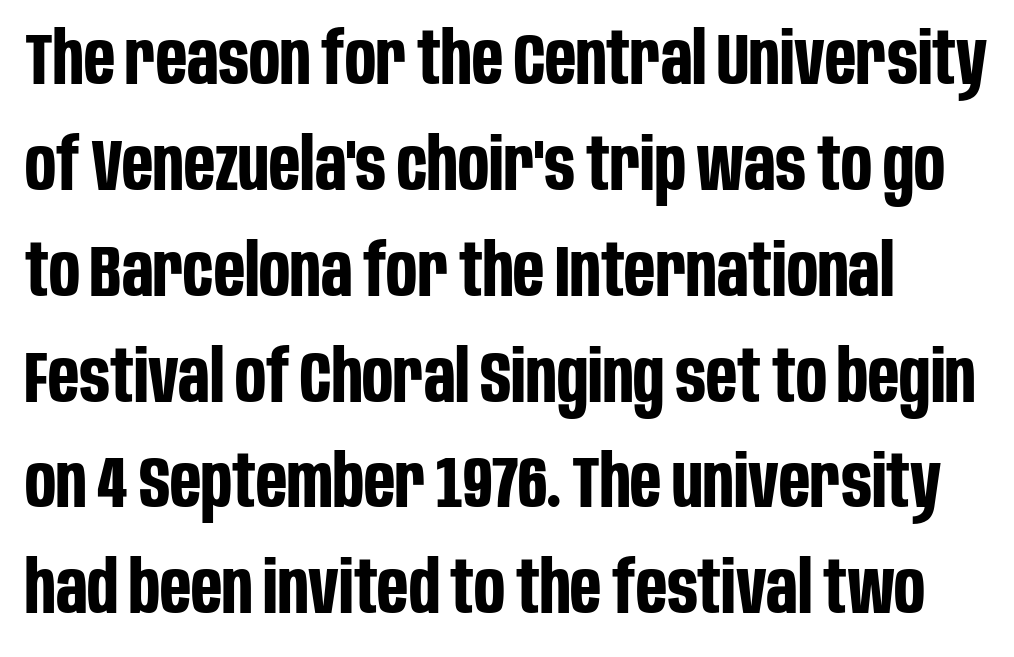
A typesetter would label this face a sans. The type sits square on the baseline with zero lean. Every letter is thick-stroked: bold, no question. The gap between lines stays unmarked. Vertical spacing — default.
